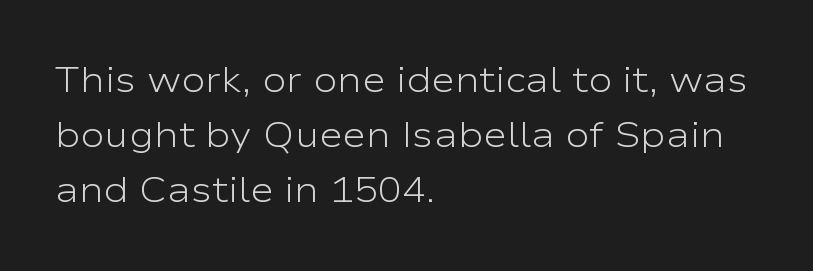
The image shows 36 px light, wide sans-serif type, upright; set left-aligned, normal line spacing (1.53x), normal letter spacing, not underlined; low stroke contrast and a medium x-height.
